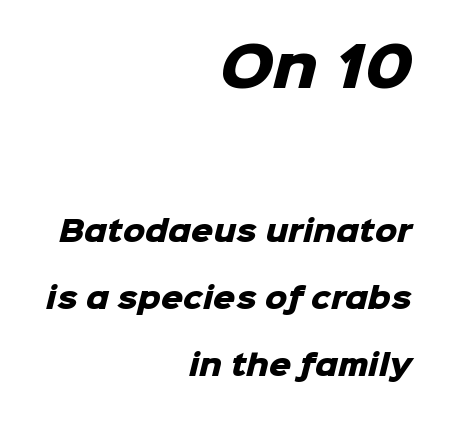
Q: Is the text bold? A: Yes.
Q: Is the typeface a serif or a sans-serif typeface? A: Sans-serif.
Q: Is the text underlined? A: No.
Q: How is the paragraph aligned? A: Right-aligned.
Q: Is the spacing between letters normal or unusually wide? A: Normal.
Q: Is the spacing between lines tight, normal or loose? A: Loose.
Q: Which block of text is set in a larger size, the first (top) or the second (bottom)? A: The first (top) one.
Q: Width (condensed, normal, or wide)? A: Normal.
Q: Stroke contrast? A: Low.
Q: x-height? A: Medium.
Q: Monospaced? A: No.
